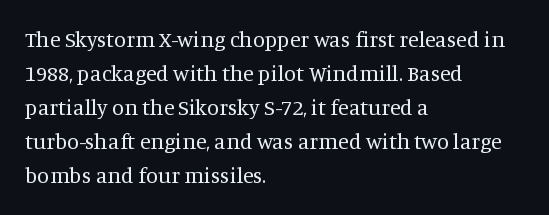
Caption: multi-line text, flush left, ragged right. Rendered with straight, roman letterforms. Beneath every word, the page is bare. Weight: not bold — regular or lighter. Nobody touched the tracking dial on this one. Vertically, the passage feels balanced, rows spaced as you'd expect.
